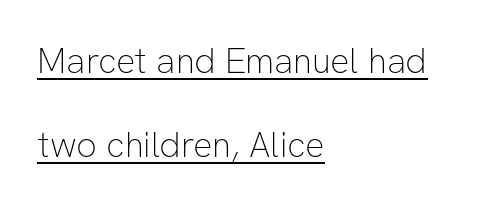
The rag falls on the right side of this text block. The text was rendered using a sans face with plain stroke endings. The type sits square on the baseline with zero lean. Compared with typical body copy, the letter spacing here is the same. Each letter keeps its own natural width here, so spacing adapts to shape. Each stroke keeps to a modest, everyday thickness or less.
